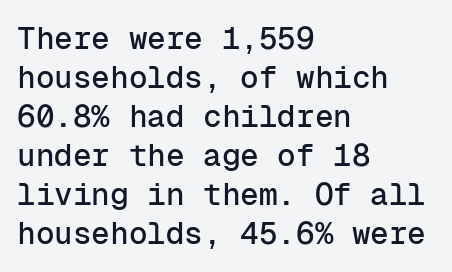
{"serif": "no", "italic": "no", "width": "normal", "stroke_contrast": "low", "x_height": "medium", "monospaced": "yes", "underline": "no", "align": "left", "line_spacing": "normal", "line_spacing_ratio": 1.26, "letter_spacing": "normal", "letter_spacing_em": 0.0, "glyph_px": 31}
